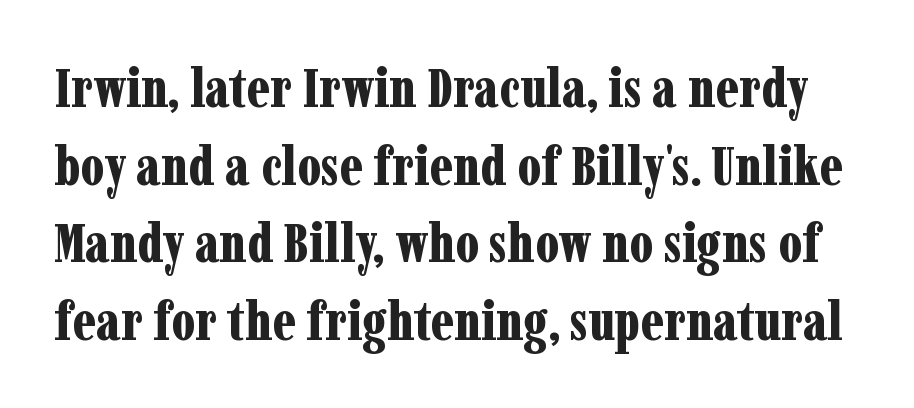
The image shows 55 px bold, condensed serif type, upright; set normal line spacing (1.41x), normal letter spacing, not underlined; low stroke contrast and a medium x-height.
